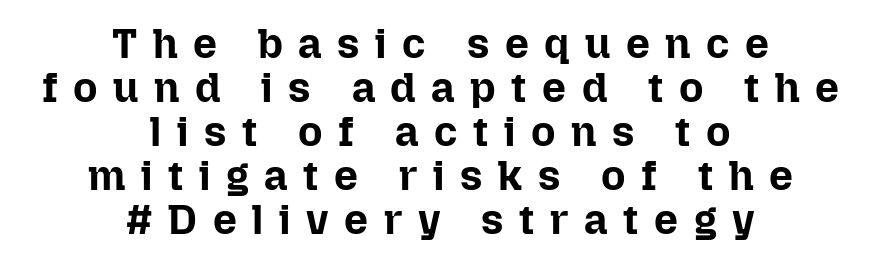
{"italic": "no", "bold": "yes", "weight": "bold", "width": "normal", "stroke_contrast": "low", "x_height": "medium", "monospaced": "no", "underline": "no", "align": "center", "line_spacing": "tight", "line_spacing_ratio": 1.05, "letter_spacing": "wide", "letter_spacing_em": 0.37, "glyph_px": 42}
